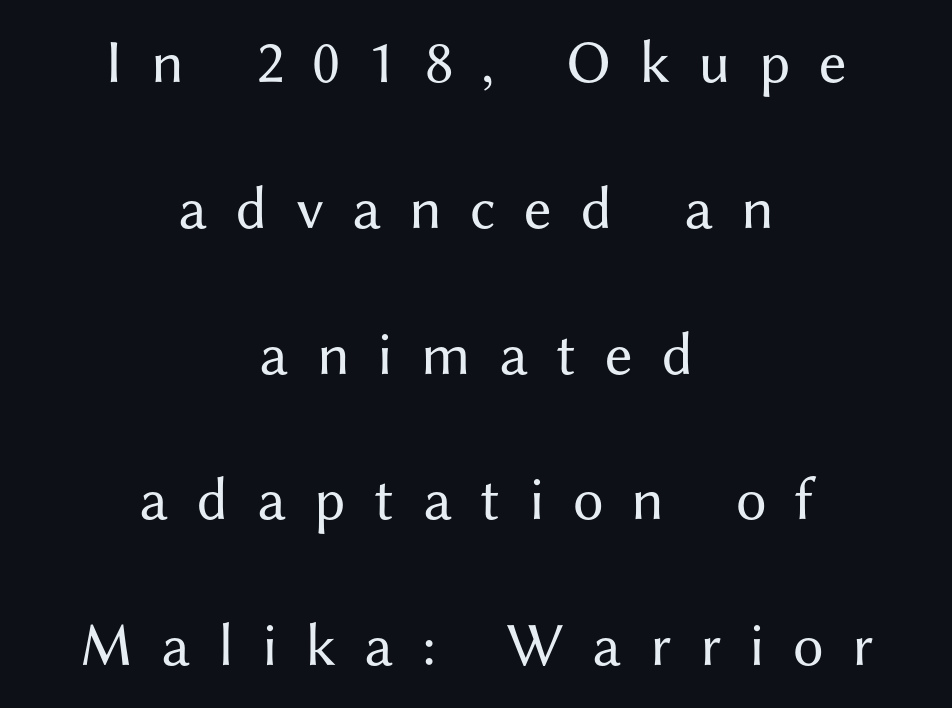
Q: Is the text bold? A: No.
Q: Is the text italic (slanted)? A: No, it is upright.
Q: Is the typeface a serif or a sans-serif typeface? A: Sans-serif.
Q: Is the text underlined? A: No.
Q: How is the paragraph aligned? A: Centered.
Q: Is the spacing between letters normal or unusually wide? A: Unusually wide.
Q: Is the spacing between lines tight, normal or loose? A: Loose.
Q: Width (condensed, normal, or wide)? A: Normal.
Q: Stroke contrast? A: Medium.
Q: x-height? A: Medium.
Q: Monospaced? A: No.
